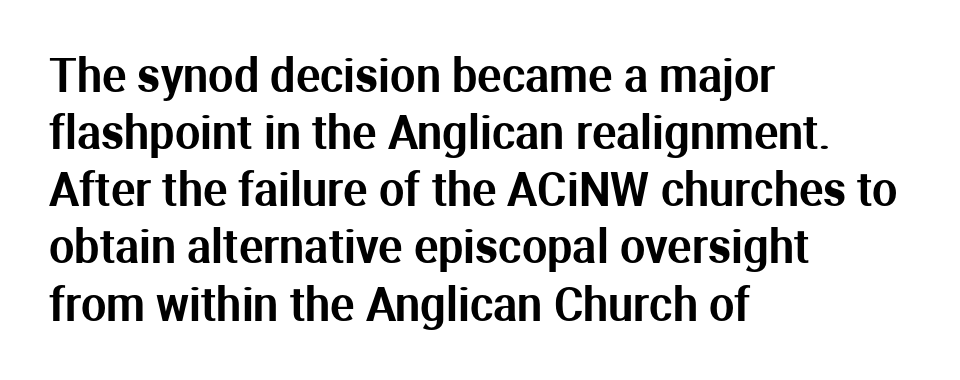
{"serif": "no", "italic": "no", "width": "normal", "stroke_contrast": "medium", "x_height": "medium", "monospaced": "no", "underline": "no", "align": "left", "line_spacing": "normal", "line_spacing_ratio": 1.27, "letter_spacing": "normal", "letter_spacing_em": 0.0, "glyph_px": 45}
